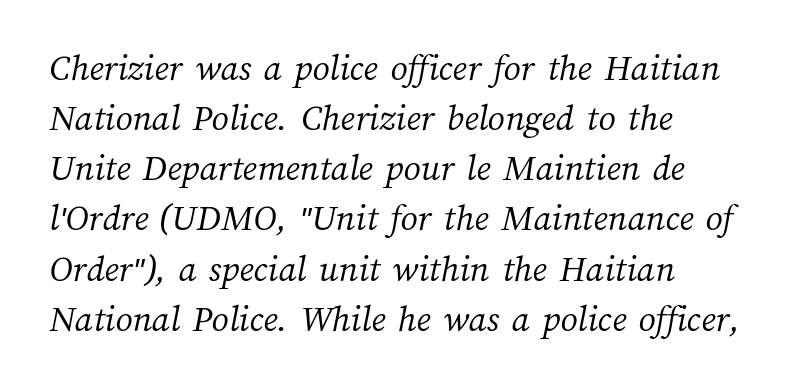
{"bold": "no", "weight": "light", "width": "normal", "stroke_contrast": "medium", "x_height": "medium", "monospaced": "no", "underline": "no", "align": "left", "line_spacing": "normal", "line_spacing_ratio": 1.32, "letter_spacing": "normal", "letter_spacing_em": 0.0, "glyph_px": 38}
